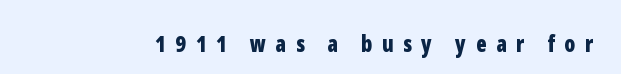
The image shows 22 px bold type, upright; set unusually wide letter spacing (+0.44 em), not underlined.
